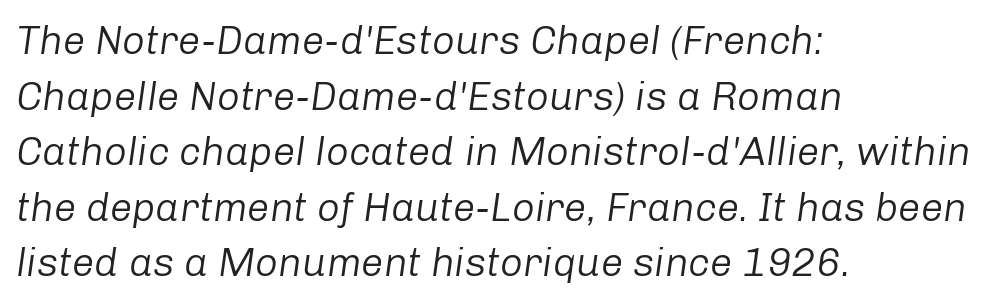
{"italic": "yes", "lean": "right", "slant_degrees": 8, "bold": "no", "weight": "regular", "width": "normal", "stroke_contrast": "low", "x_height": "medium", "monospaced": "no", "underline": "no", "align": "left", "line_spacing": "normal", "line_spacing_ratio": 1.39, "letter_spacing": "normal", "letter_spacing_em": 0.0, "glyph_px": 40}
